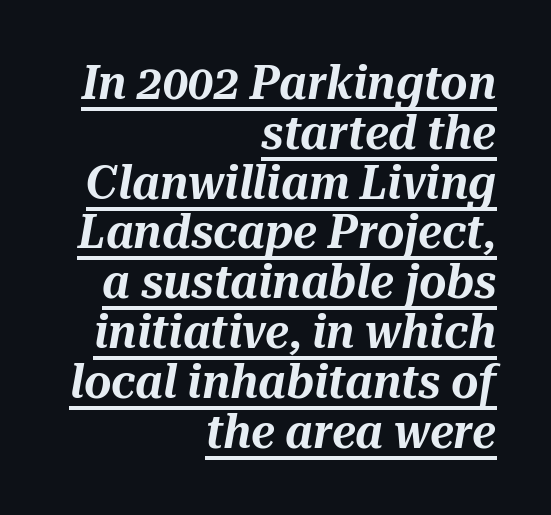
{"italic": "yes", "lean": "right", "slant_degrees": 10, "width": "normal", "stroke_contrast": "medium", "x_height": "medium", "monospaced": "no", "underline": "yes", "align": "right", "line_spacing": "tight", "line_spacing_ratio": 1.06, "letter_spacing": "normal", "letter_spacing_em": 0.0, "glyph_px": 47}
